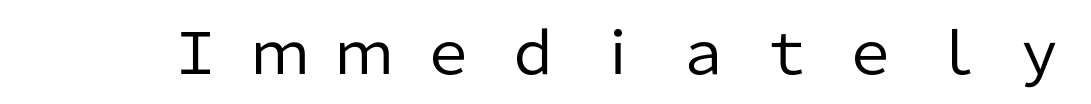
The image shows 57 px regular-weight sans-serif type, upright; set unusually wide letter spacing (+0.48 em), not underlined; low stroke contrast and a medium x-height.
